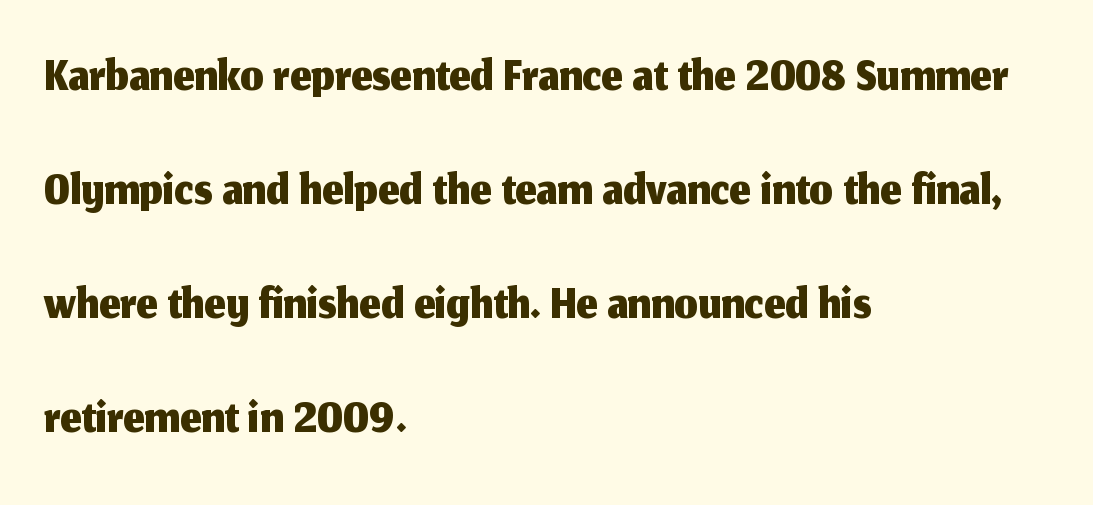
It's the straight-up-and-down kind of type. Students, note that the glyphs here touch the page at normal intervals. A typesetter would call this leading conventional body-copy spacing. A typesetter would call this proportional, since set widths differ per character.
